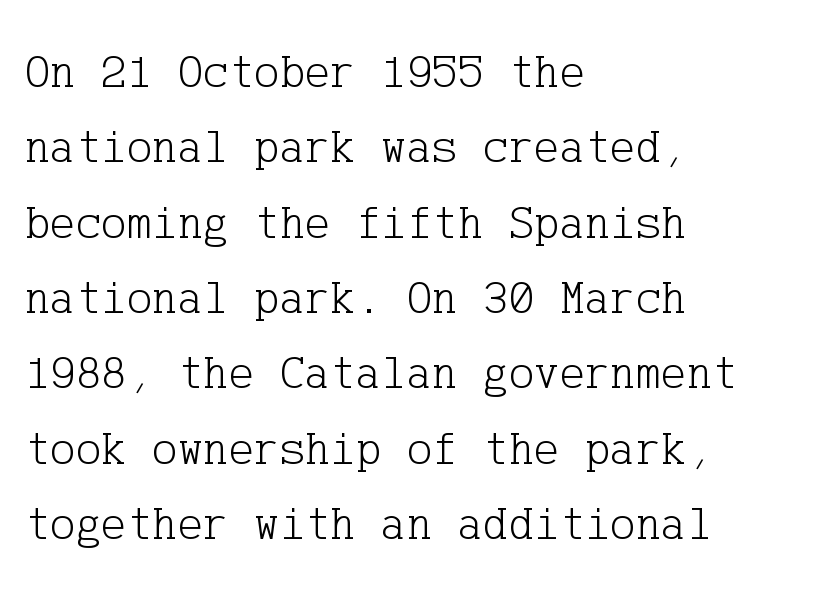
{"serif": "yes", "italic": "no", "bold": "no", "weight": "light", "width": "normal", "stroke_contrast": "low", "x_height": "medium", "underline": "no", "align": "left", "line_spacing": "normal", "line_spacing_ratio": 1.57, "letter_spacing": "normal", "letter_spacing_em": 0.0, "glyph_px": 48}
